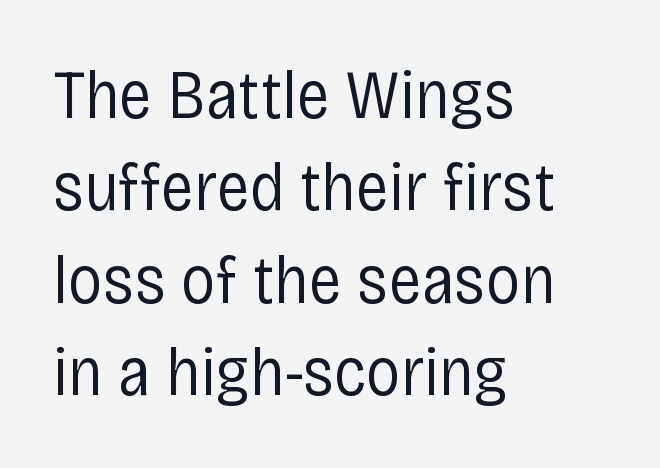
The image shows 69 px regular-weight, condensed sans-serif type, upright; set left-aligned, normal line spacing (1.34x), normal letter spacing, not underlined; low stroke contrast and a large x-height.
